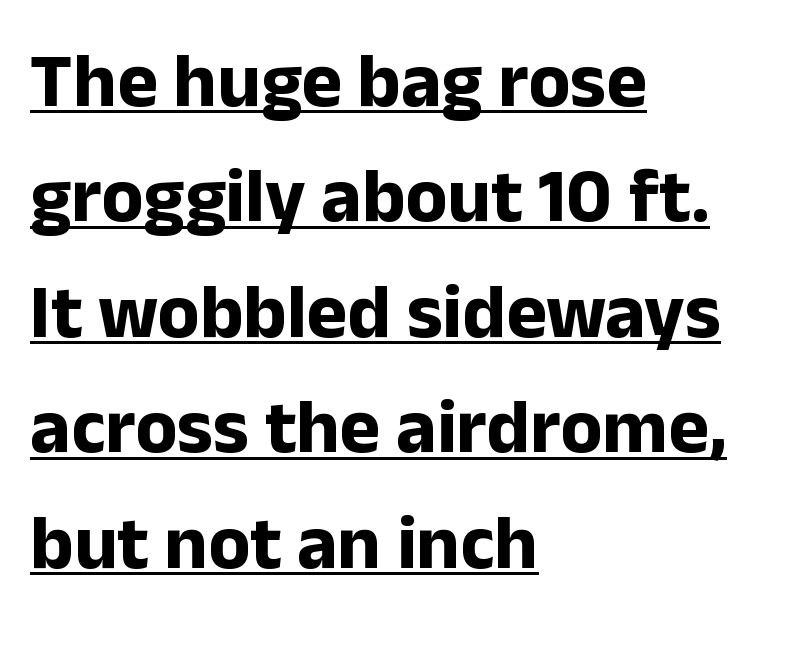
If you drew a line through each stem, it would be perfectly vertical. Observe the ordinary spacing: letters are neighbours, not strangers. Does the weight exceed regular? Yes, all the way to bold. These characters rest on top of a visible drawn line.
